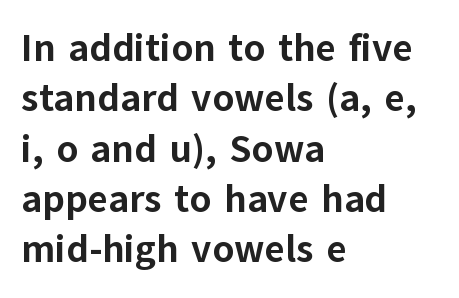
The image shows 39 px bold sans-serif type, upright; set left-aligned, normal line spacing (1.29x), normal letter spacing, not underlined; low stroke contrast and a medium x-height.
